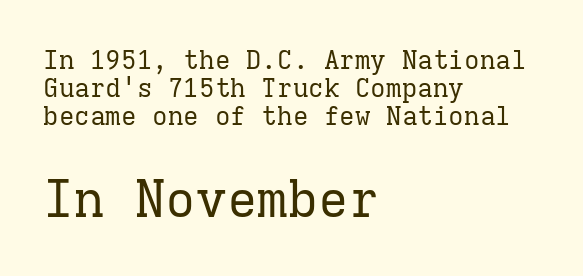
The image shows 51 px regular-weight serif type, upright, monospaced; set left-aligned, tight line spacing (1.07x), normal letter spacing, not underlined; the second (bottom) block is 1.96x larger; low stroke contrast and a medium x-height.
